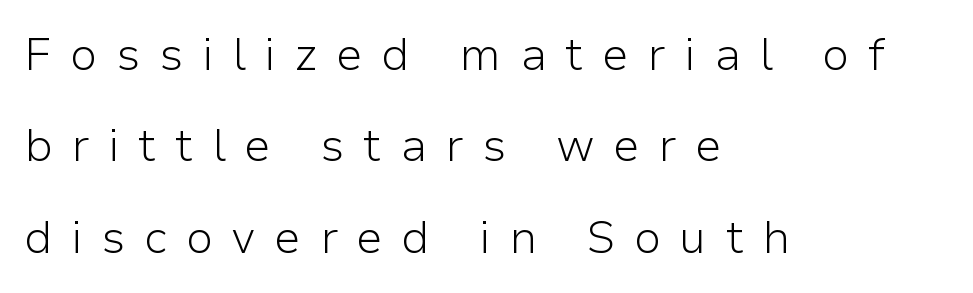
The image shows 45 px light sans-serif type, upright; set left-aligned, loose line spacing (2.03x), unusually wide letter spacing (+0.41 em), not underlined; low stroke contrast and a medium x-height.
